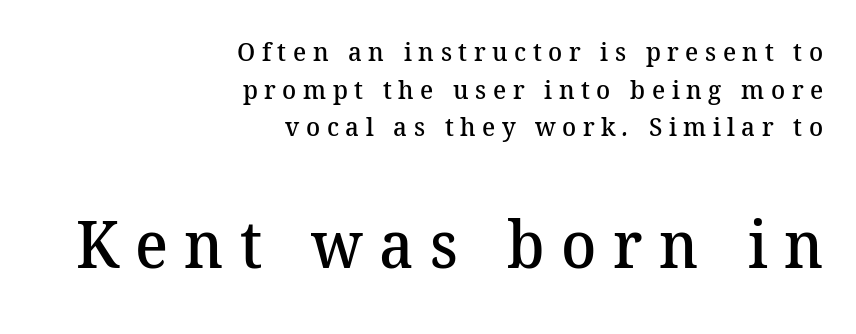
Q: Is the text bold? A: Semi-bold.
Q: Is the typeface a serif or a sans-serif typeface? A: Serif.
Q: Is the text underlined? A: No.
Q: How is the paragraph aligned? A: Right-aligned.
Q: Is the spacing between letters normal or unusually wide? A: Unusually wide.
Q: Is the spacing between lines tight, normal or loose? A: Normal.
Q: Which block of text is set in a larger size, the first (top) or the second (bottom)? A: The second (bottom) one.
Q: Width (condensed, normal, or wide)? A: Normal.
Q: Stroke contrast? A: Medium.
Q: x-height? A: Medium.
Q: Monospaced? A: No.
